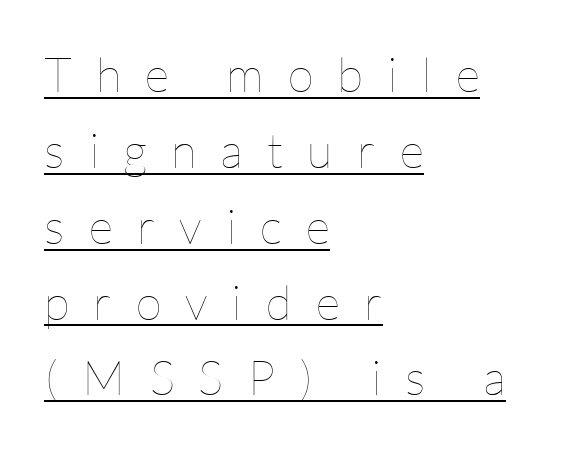
Q: Is the text bold? A: No.
Q: Is the text italic (slanted)? A: No, it is upright.
Q: Is the text underlined? A: Yes.
Q: How is the paragraph aligned? A: Left-aligned.
Q: Is the spacing between letters normal or unusually wide? A: Unusually wide.
Q: Is the spacing between lines tight, normal or loose? A: Normal.
Q: Width (condensed, normal, or wide)? A: Normal.
Q: Stroke contrast? A: Low.
Q: x-height? A: Medium.
Q: Monospaced? A: No.
